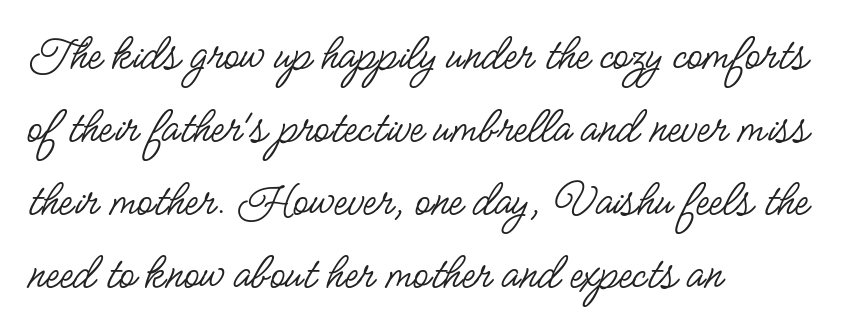
Q: Is the text bold? A: No.
Q: Is the text italic (slanted)? A: Yes.
Q: Is the typeface a serif or a sans-serif typeface? A: Sans-serif.
Q: Is the text underlined? A: No.
Q: How is the paragraph aligned? A: Left-aligned.
Q: Is the spacing between letters normal or unusually wide? A: Normal.
Q: Is the spacing between lines tight, normal or loose? A: Normal.
Q: Width (condensed, normal, or wide)? A: Condensed.
Q: Stroke contrast? A: Low.
Q: x-height? A: Small.
Q: Monospaced? A: No.
